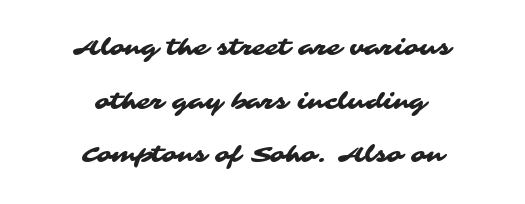
{"underline": "no", "align": "center", "line_spacing": "loose", "line_spacing_ratio": 2.44, "letter_spacing": "normal", "letter_spacing_em": 0.0, "glyph_px": 22}
